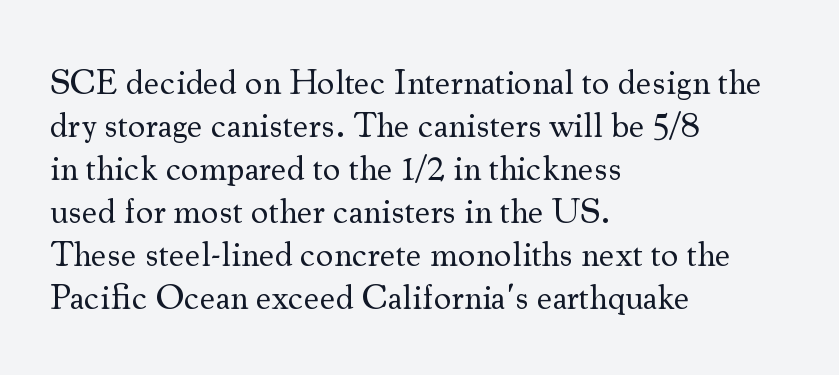
The image shows 35 px regular-weight serif type, upright; set left-aligned, line spacing 1.23x, normal letter spacing, not underlined; medium stroke contrast and a small x-height.
